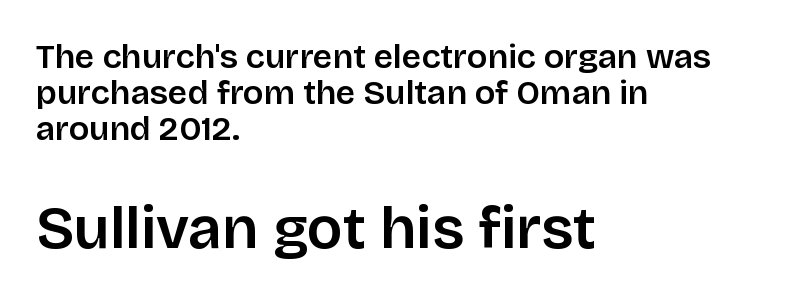
Q: Is the text bold? A: Semi-bold.
Q: Is the text italic (slanted)? A: No, it is upright.
Q: Is the typeface a serif or a sans-serif typeface? A: Sans-serif.
Q: Is the text underlined? A: No.
Q: How is the paragraph aligned? A: Left-aligned.
Q: Is the spacing between letters normal or unusually wide? A: Normal.
Q: Is the spacing between lines tight, normal or loose? A: Tight.
Q: Which block of text is set in a larger size, the first (top) or the second (bottom)? A: The second (bottom) one.
Q: Width (condensed, normal, or wide)? A: Normal.
Q: Stroke contrast? A: Low.
Q: x-height? A: Large.
Q: Monospaced? A: No.
